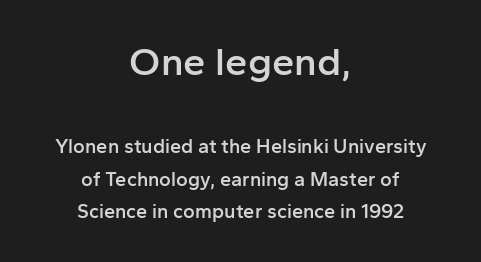
Q: Is the text bold? A: Semi-bold.
Q: Is the text italic (slanted)? A: No, it is upright.
Q: Is the typeface a serif or a sans-serif typeface? A: Sans-serif.
Q: Is the text underlined? A: No.
Q: How is the paragraph aligned? A: Centered.
Q: Is the spacing between letters normal or unusually wide? A: Normal.
Q: Is the spacing between lines tight, normal or loose? A: Normal.
Q: Which block of text is set in a larger size, the first (top) or the second (bottom)? A: The first (top) one.
Q: Width (condensed, normal, or wide)? A: Normal.
Q: Stroke contrast? A: Low.
Q: x-height? A: Medium.
Q: Monospaced? A: No.
